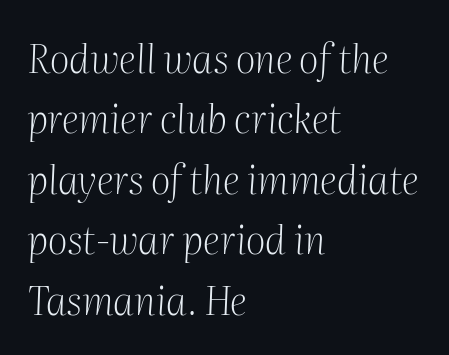
{"serif": "yes", "italic": "yes", "lean": "right", "slant_degrees": 2, "bold": "no", "weight": "light", "width": "normal", "stroke_contrast": "medium", "x_height": "medium", "monospaced": "no", "underline": "no", "align": "left", "line_spacing": "normal", "line_spacing_ratio": 1.55, "letter_spacing": "normal", "letter_spacing_em": 0.0, "glyph_px": 39}
